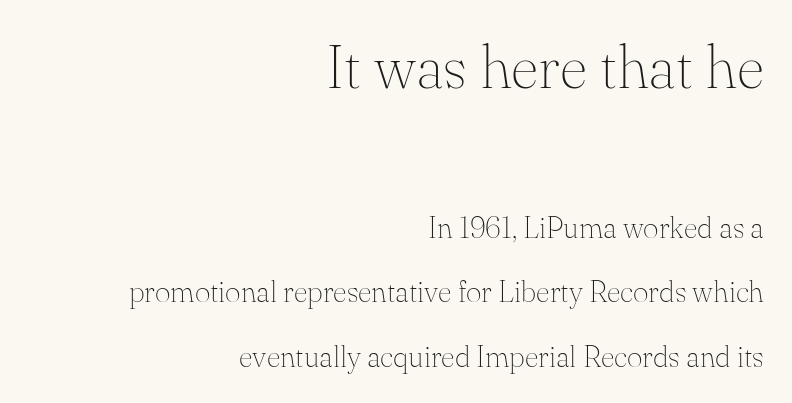
These lines are set flush right with a ragged left edge. The face used here is proportionally spaced, like ordinary book or web type. No extra ink here — the face is not bold. Designer's note — italics off, roman on. Plain, unruled lines of type.
